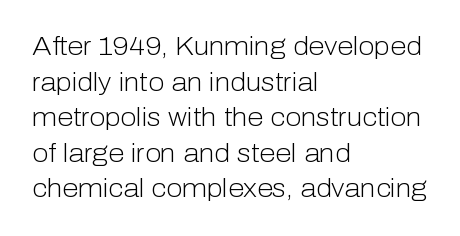
{"italic": "no", "bold": "no", "underline": "no", "align": "left", "line_spacing": "normal", "line_spacing_ratio": 1.37, "letter_spacing": "normal", "letter_spacing_em": 0.0, "glyph_px": 26}
